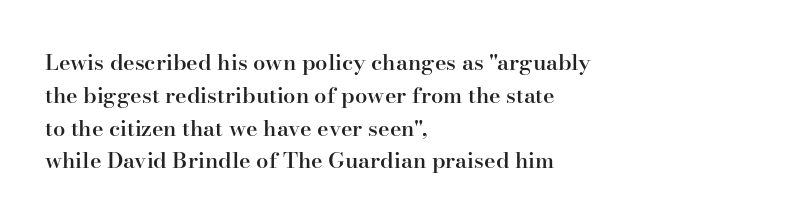
Q: Is the text bold? A: Semi-bold.
Q: Is the text italic (slanted)? A: No, it is upright.
Q: Is the text underlined? A: No.
Q: How is the paragraph aligned? A: Left-aligned.
Q: Is the spacing between letters normal or unusually wide? A: Normal.
Q: Is the spacing between lines tight, normal or loose? A: Normal.
